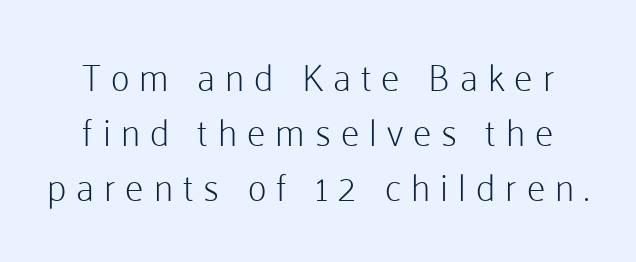
Q: Is the text bold? A: No.
Q: Is the text italic (slanted)? A: No, it is upright.
Q: Is the typeface a serif or a sans-serif typeface? A: Sans-serif.
Q: Is the text underlined? A: No.
Q: Is the spacing between letters normal or unusually wide? A: Unusually wide.
Q: Is the spacing between lines tight, normal or loose? A: Normal.
Q: Width (condensed, normal, or wide)? A: Normal.
Q: Stroke contrast? A: Low.
Q: x-height? A: Medium.
Q: Monospaced? A: No.
